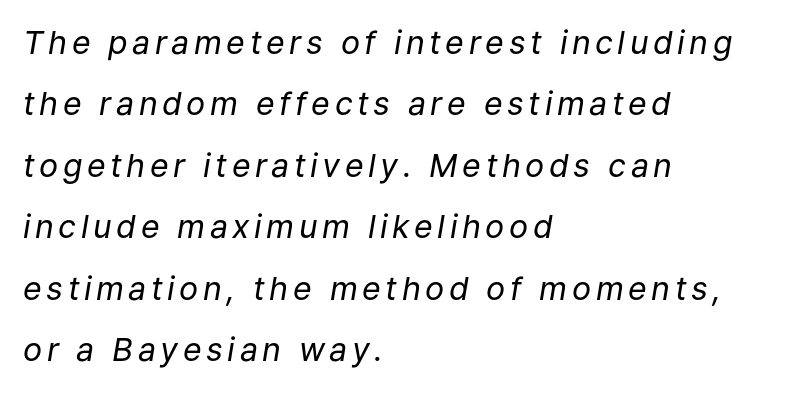
{"italic": "yes", "lean": "right", "slant_degrees": 9, "bold": "no", "weight": "regular", "width": "normal", "stroke_contrast": "low", "x_height": "medium", "monospaced": "no", "underline": "no", "align": "left", "line_spacing": "loose", "line_spacing_ratio": 1.92, "glyph_px": 32}
